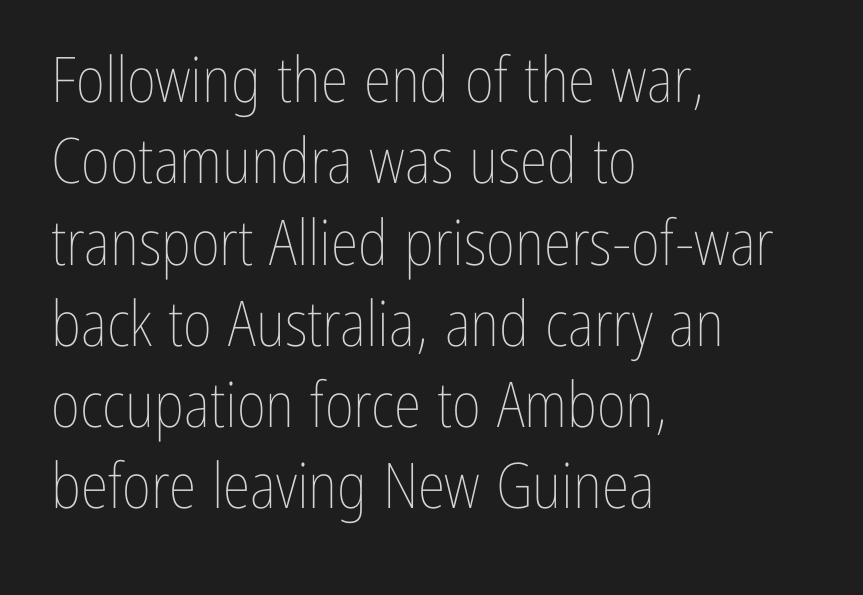
This is roman type, the default non-slanted kind. Varying glyph widths throughout — classic text-font behaviour. Is the block centered? No — it sits flush against the left margin. Heft: none added — not bold.
